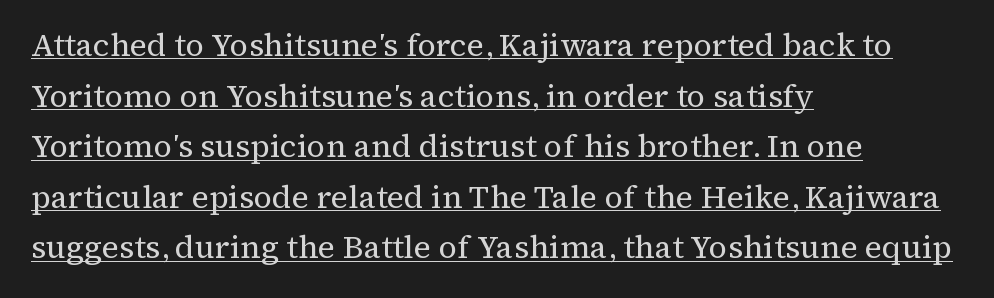
The passage shown is not bold in any degree. In terms of leading, this rendering sits right in the middle. The axis of the letterforms is exactly vertical. Look at the bottom of the vertical strokes: they flare into serifs here.
